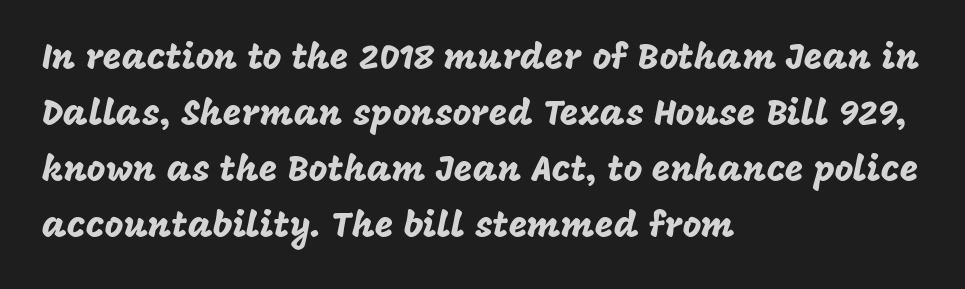
{"serif": "no", "width": "normal", "stroke_contrast": "low", "x_height": "large", "monospaced": "no", "underline": "no", "align": "left", "line_spacing": "normal", "line_spacing_ratio": 1.56, "letter_spacing": "normal", "letter_spacing_em": 0.0, "glyph_px": 36}
